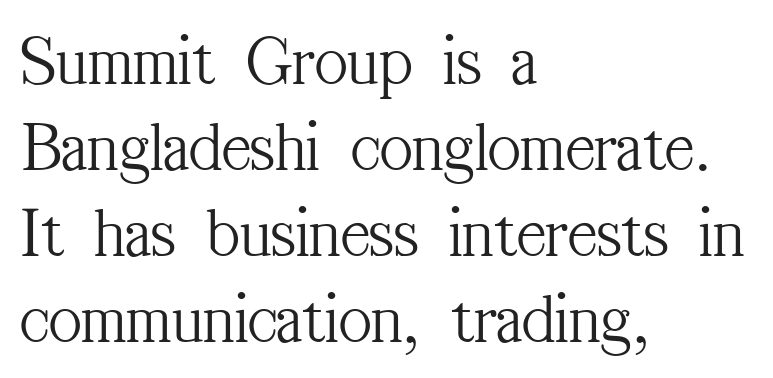
{"serif": "yes", "italic": "no", "bold": "no", "weight": "light", "width": "condensed", "stroke_contrast": "medium", "x_height": "medium", "monospaced": "no", "underline": "no", "align": "left", "line_spacing_ratio": 1.21, "letter_spacing": "normal", "letter_spacing_em": 0.0, "glyph_px": 71}
